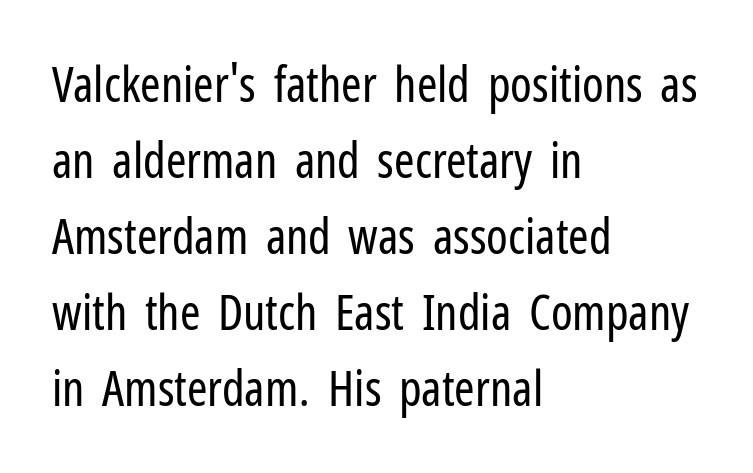
The image shows 49 px regular-weight, condensed sans-serif type, upright; set left-aligned, normal line spacing (1.55x), normal letter spacing, not underlined; low stroke contrast and a medium x-height.
